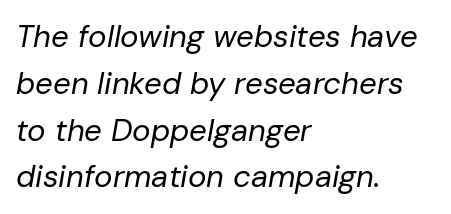
{"italic": "yes", "lean": "right", "slant_degrees": 10, "bold": "no", "weight": "regular", "width": "normal", "stroke_contrast": "low", "x_height": "medium", "monospaced": "no", "underline": "no", "align": "left", "line_spacing": "normal", "line_spacing_ratio": 1.51, "letter_spacing": "normal", "letter_spacing_em": 0.0, "glyph_px": 31}
